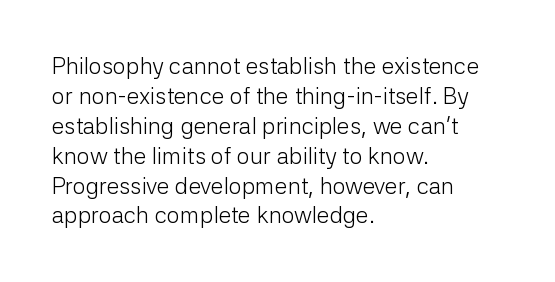
The image shows 23 px text type, upright; set left-aligned, normal line spacing (1.3x), normal letter spacing, not underlined.
